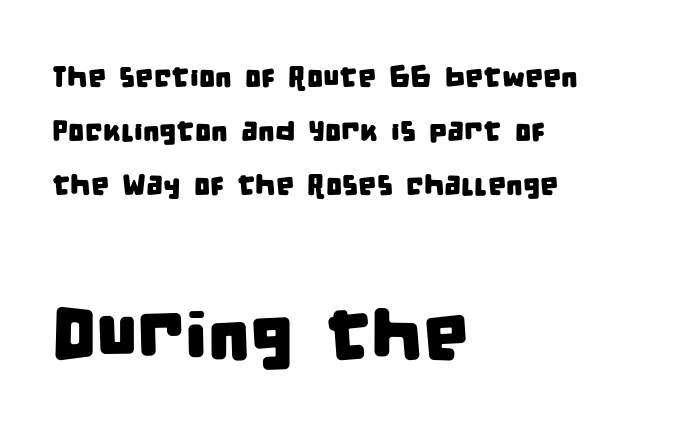
The image shows 73 px condensed sans-serif type; set left-aligned, line spacing 1.86x, normal letter spacing, not underlined; the second (bottom) block is 2.52x larger; low stroke contrast and a large x-height.
